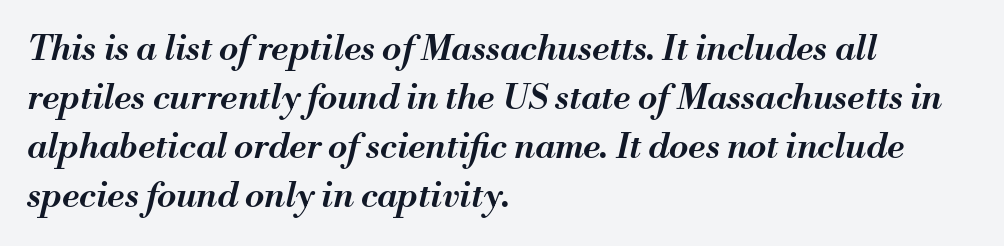
{"italic": "yes", "lean": "right", "slant_degrees": 13, "bold": "semi", "weight": "semibold", "width": "normal", "stroke_contrast": "medium", "x_height": "small", "monospaced": "no", "underline": "no", "align": "left", "line_spacing": "normal", "line_spacing_ratio": 1.4, "letter_spacing": "normal", "letter_spacing_em": 0.0, "glyph_px": 35}
